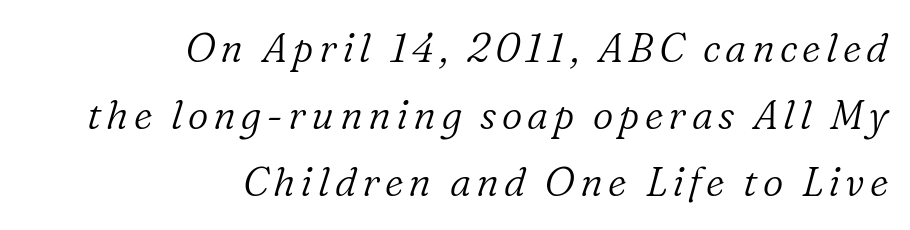
Q: Is the text bold? A: No.
Q: Is the text italic (slanted)? A: Yes, it leans right by about 16 degrees.
Q: Is the typeface a serif or a sans-serif typeface? A: Serif.
Q: Is the text underlined? A: No.
Q: How is the paragraph aligned? A: Right-aligned.
Q: Is the spacing between lines tight, normal or loose? A: Normal.
Q: Width (condensed, normal, or wide)? A: Normal.
Q: Stroke contrast? A: Low.
Q: x-height? A: Medium.
Q: Monospaced? A: No.
